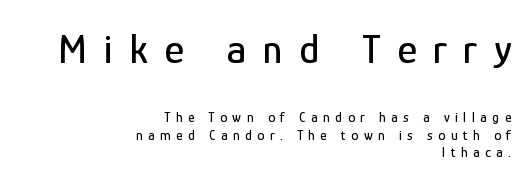
The composition opens big and finishes small. You could only call the tracking loose — the letters float apart. Is there much room between lines? A standard amount, neither cramped nor airy. Do the characters align in a grid? No, the font is proportional. Every row of glyphs terminates at an identical x-position on the right.
